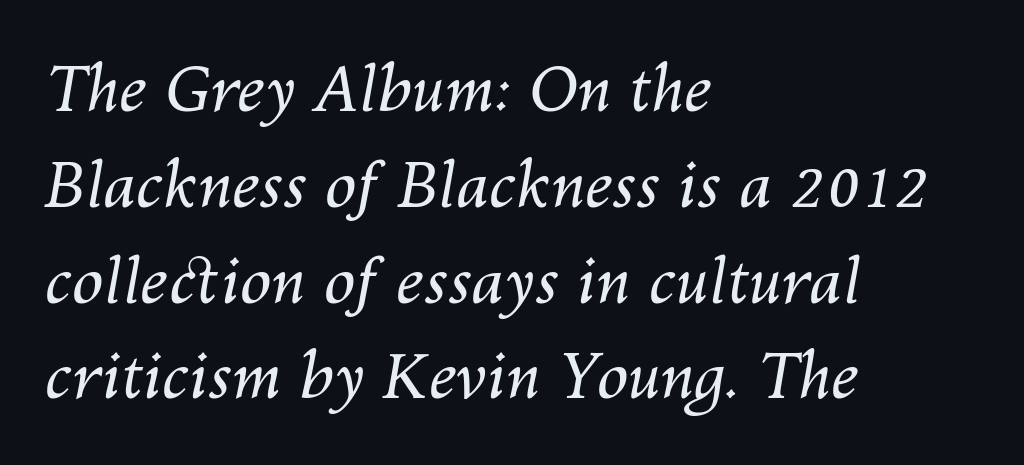
The compositor pushed each line to the left boundary. Each letter keeps its own natural width here, so spacing adapts to shape. Between one letter and the next there's only the usual sliver of space. Regarding leading, the lines here are spaced in the standard way. Anything drawn beneath the words? Only blank space. Is the type slanted? Yes — the strokes lean at a clear angle.
